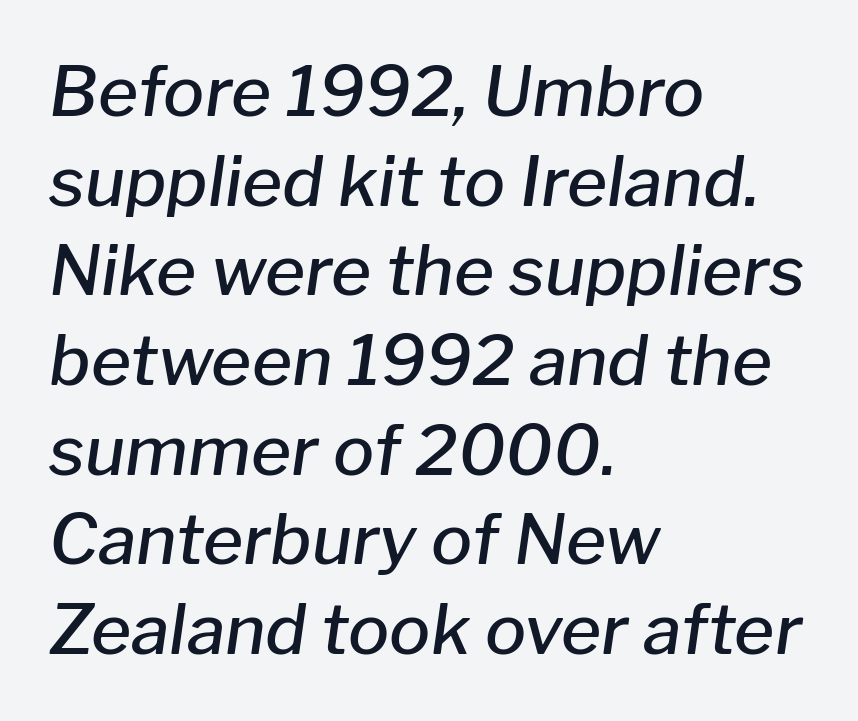
{"italic": "yes", "lean": "right", "slant_degrees": 8, "bold": "semi", "weight": "semibold", "width": "normal", "stroke_contrast": "low", "x_height": "medium", "monospaced": "no", "underline": "no", "align": "left", "line_spacing": "normal", "line_spacing_ratio": 1.3, "letter_spacing": "normal", "letter_spacing_em": 0.0, "glyph_px": 69}
